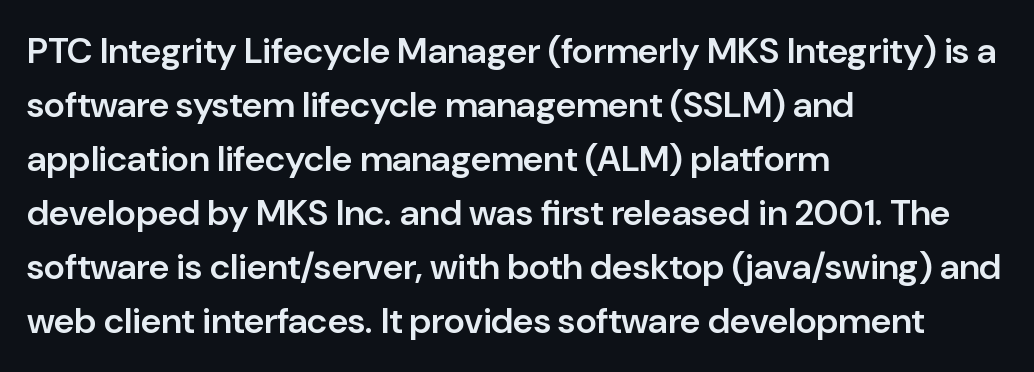
The rendering keeps characters at their native spacing. A typesetter would call this leading conventional body-copy spacing. Posture: straight, roman, zero tilt. If you drew a ruler down the left edge, every line would touch it. I'd describe the lettering as semibold — firm but not a full bold. Nothing sits at the stroke ends, so this counts as sans-serif.
